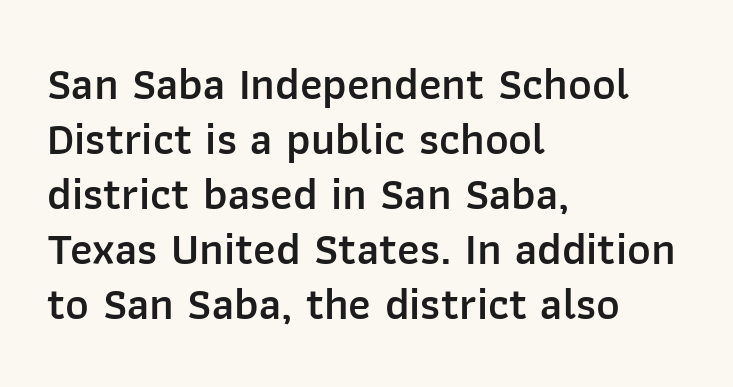
The lines in this sample share a left origin and differ only in where they stop. Letterform terminals end flat and unadorned throughout the passage. Every character sits straight up, as roman type does. These words are printed semibold, heavier than regular yet not bold. Check under the words: just untouched page.
